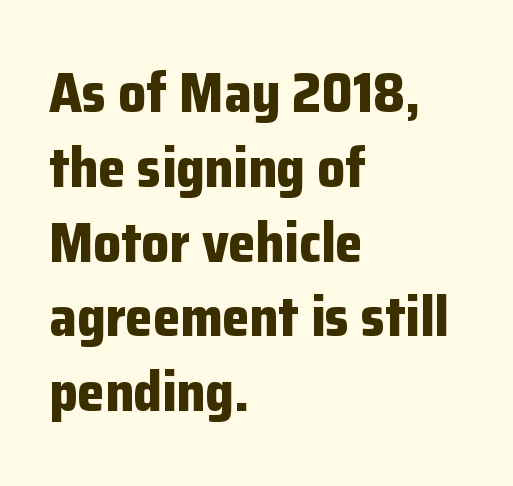
{"serif": "no", "italic": "no", "bold": "yes", "weight": "bold", "width": "normal", "stroke_contrast": "low", "x_height": "medium", "monospaced": "no", "underline": "no", "align": "left", "line_spacing": "normal", "line_spacing_ratio": 1.36, "letter_spacing": "normal", "letter_spacing_em": 0.0, "glyph_px": 55}
